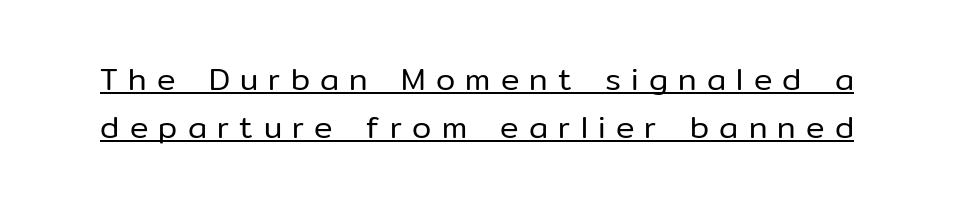
The image shows 31 px regular-weight sans-serif type, upright; set normal line spacing (1.55x), unusually wide letter spacing (+0.33 em), underlined; low stroke contrast and a medium x-height.
